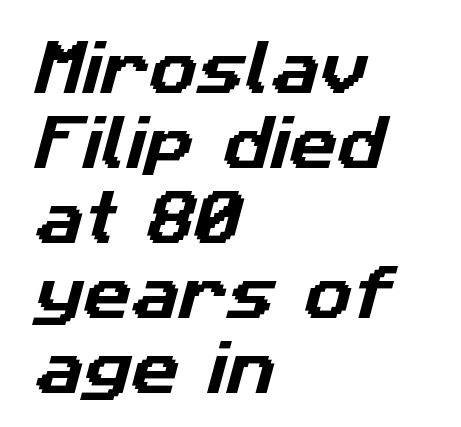
The image shows 59 px sans-serif type; set left-aligned, normal line spacing (1.27x), normal letter spacing, not underlined; low stroke contrast and a medium x-height.
